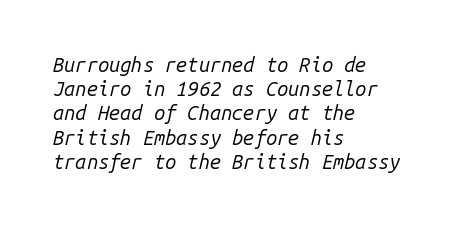
Q: Is the text bold? A: No.
Q: Is the text italic (slanted)? A: Yes, it leans right by about 14 degrees.
Q: Is the text underlined? A: No.
Q: How is the paragraph aligned? A: Left-aligned.
Q: Is the spacing between letters normal or unusually wide? A: Normal.
